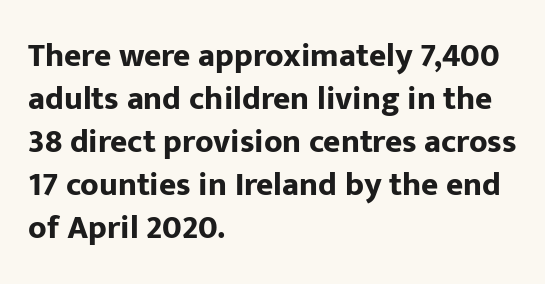
{"serif": "no", "italic": "no", "bold": "yes", "weight": "bold", "width": "normal", "stroke_contrast": "low", "x_height": "medium", "monospaced": "no", "underline": "no", "align": "left", "line_spacing": "normal", "line_spacing_ratio": 1.3, "letter_spacing": "normal", "letter_spacing_em": 0.0, "glyph_px": 33}
